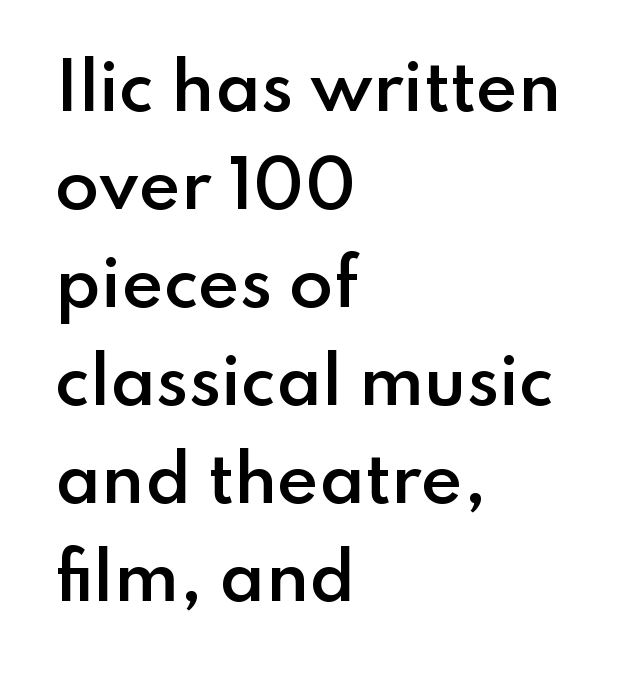
The passage shown is typeset with a sans-serif family. The leading is moderate, giving the passage an even texture. Typeset ragged right — the left edge is the straight one. Proportional: the letters do not fall into vertical columns. Plain, unruled lines of type.
